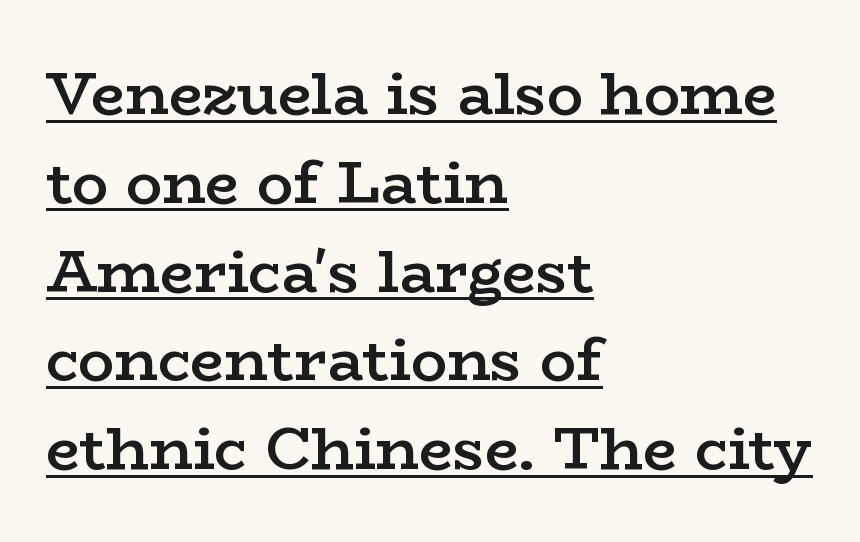
{"serif": "yes", "italic": "no", "bold": "semi", "weight": "semibold", "width": "wide", "stroke_contrast": "low", "x_height": "medium", "monospaced": "no", "underline": "yes", "align": "left", "line_spacing": "normal", "line_spacing_ratio": 1.48, "letter_spacing": "normal", "letter_spacing_em": 0.0, "glyph_px": 60}
